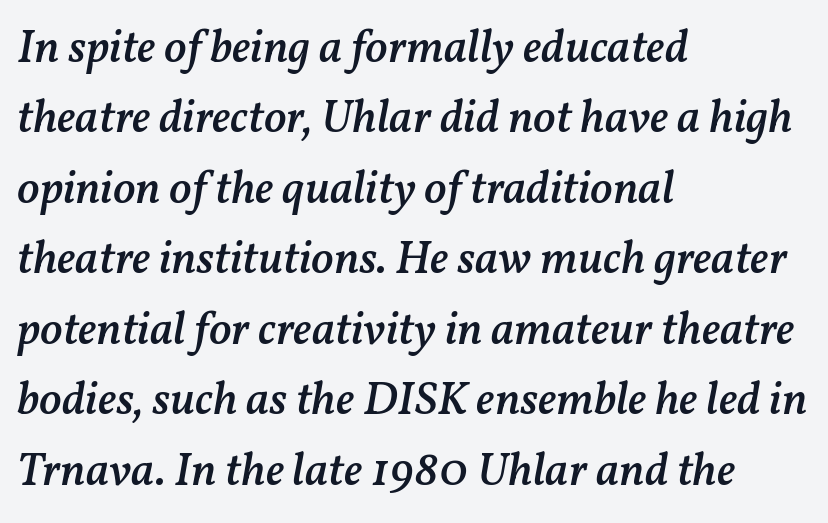
Does the leading feel generous? No, just average. Alignment: flush left. This is moderately heavy type, rendered in semibold. The gaps between neighbouring characters are ordinary and unremarkable.
